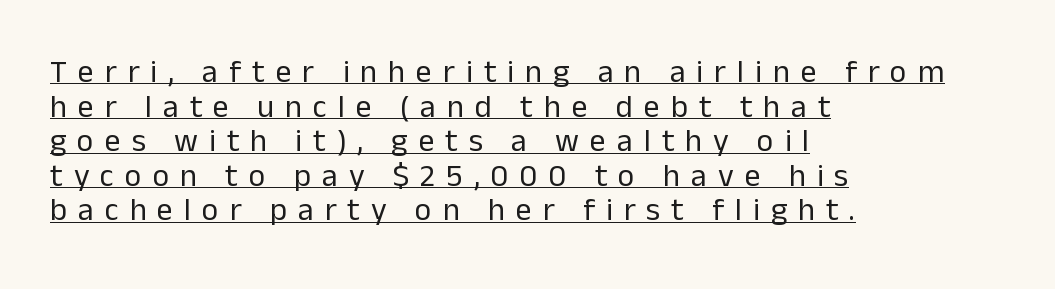
Students, observe: this is what under-led, compact text looks like. The face looks like a standard text weight, possibly lighter. A classic flush-left, rag-right setting is used for this passage. Every stem runs plumb, perpendicular to the baseline. Display-style spreading of the glyphs; the letterfit is very open. The rendering uses natural spacing where letterforms have individual widths.
